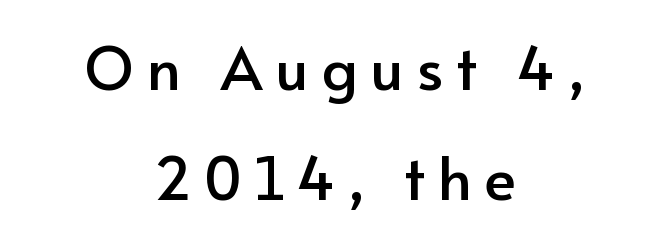
The image shows 60 px sans-serif type, upright; set centered, line spacing 1.83x, unusually wide letter spacing (+0.21 em), not underlined; low stroke contrast and a small x-height.
